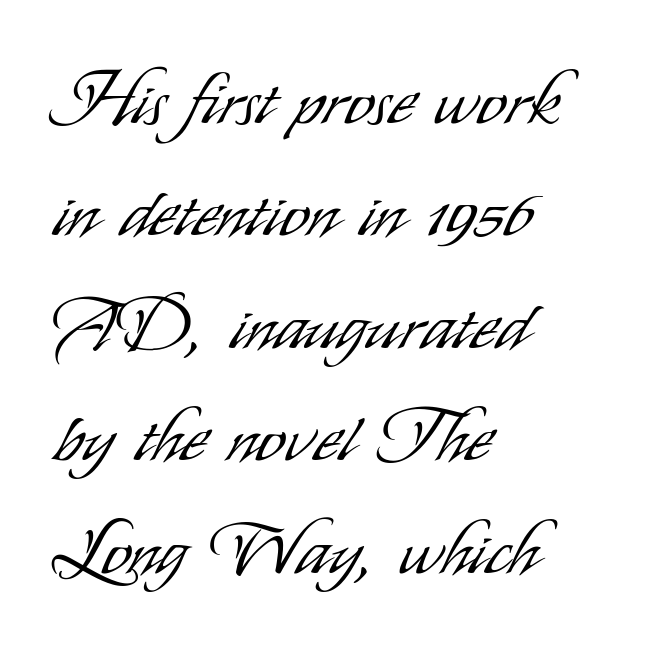
{"serif": "no", "bold": "no", "weight": "light", "width": "condensed", "stroke_contrast": "low", "x_height": "small", "monospaced": "no", "underline": "no", "align": "left", "line_spacing": "normal", "line_spacing_ratio": 1.54, "letter_spacing": "normal", "letter_spacing_em": 0.0, "glyph_px": 73}
